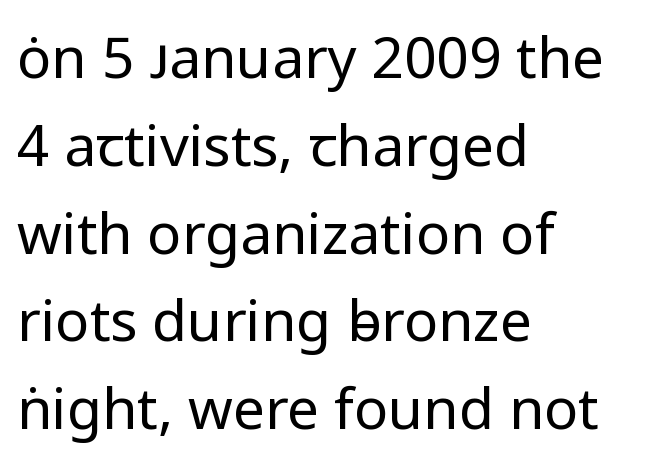
Q: Is the text bold? A: No.
Q: Is the text italic (slanted)? A: No, it is upright.
Q: Is the typeface a serif or a sans-serif typeface? A: Sans-serif.
Q: Is the text underlined? A: No.
Q: How is the paragraph aligned? A: Left-aligned.
Q: Is the spacing between letters normal or unusually wide? A: Normal.
Q: Is the spacing between lines tight, normal or loose? A: Normal.
Q: Width (condensed, normal, or wide)? A: Normal.
Q: Stroke contrast? A: Low.
Q: x-height? A: Medium.
Q: Monospaced? A: No.
